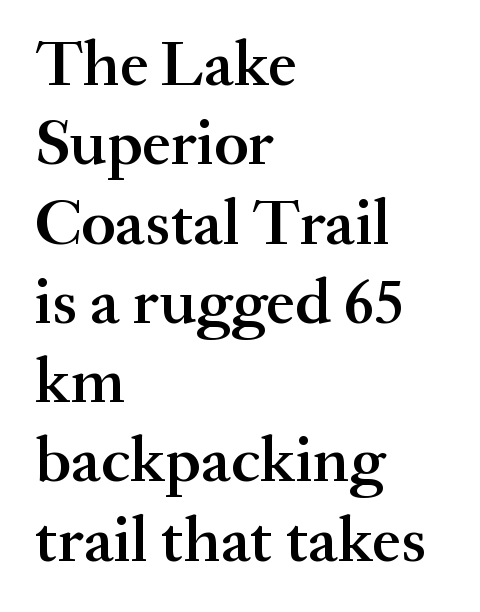
Do the characters align in a grid? No, the font is proportional. Check under the words: just untouched page. In terms of posture, this sample is upright. The characters look somewhat weighty, a semibold short of true bold. Alignment: flush left. Unlike a clean sans, this face finishes its strokes with serifs.
